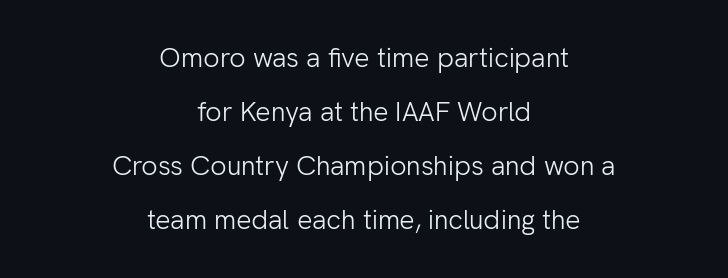
Descender tails drop into unmarked territory. The line-height multiplier appears high, well above default. Stems and bowls with no extra thickness — not bold. Spacing between characters is what you'd get straight out of the box. This sample uses an upright cut, with every glyph sitting square on the baseline.
